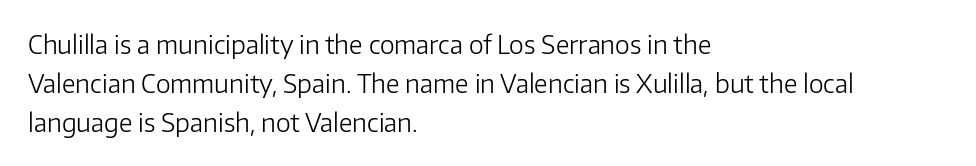
Q: Is the text bold? A: No.
Q: Is the text italic (slanted)? A: No, it is upright.
Q: Is the text underlined? A: No.
Q: How is the paragraph aligned? A: Left-aligned.
Q: Is the spacing between letters normal or unusually wide? A: Normal.
Q: Is the spacing between lines tight, normal or loose? A: Normal.
